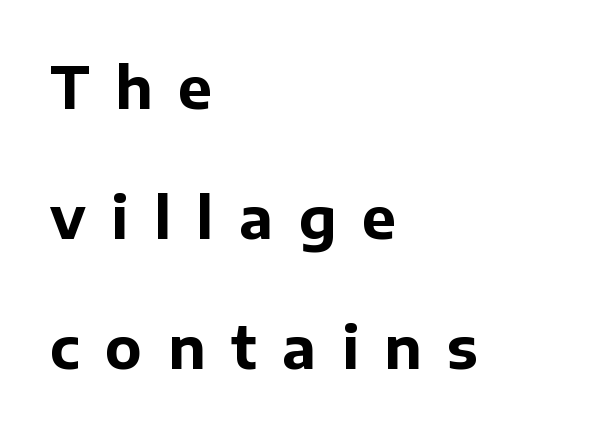
The image shows 57 px bold sans-serif type, upright; set left-aligned, loose line spacing (2.28x), unusually wide letter spacing (+0.45 em), not underlined; low stroke contrast and a medium x-height.
